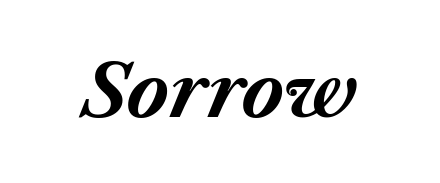
The image shows 72 px bold type, italic (leaning right); set normal letter spacing, not underlined; medium stroke contrast and a medium x-height.
